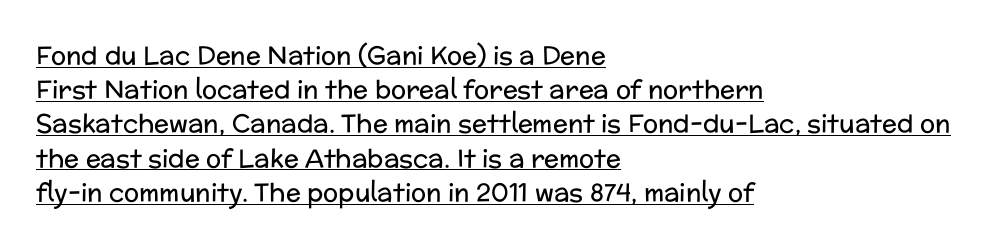
Q: Is the text bold? A: No.
Q: Is the text italic (slanted)? A: No, it is upright.
Q: Is the text underlined? A: Yes.
Q: How is the paragraph aligned? A: Left-aligned.
Q: Is the spacing between letters normal or unusually wide? A: Normal.
Q: Is the spacing between lines tight, normal or loose? A: Normal.
